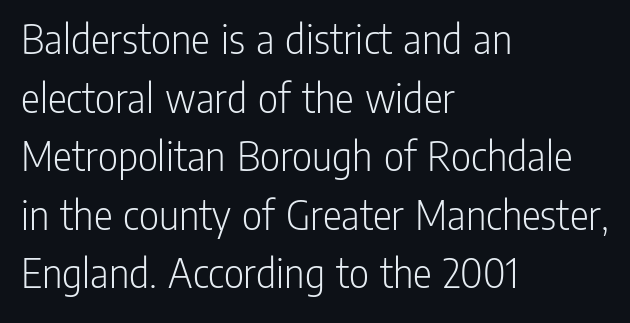
Q: Is the text bold? A: No.
Q: Is the text italic (slanted)? A: No, it is upright.
Q: Is the typeface a serif or a sans-serif typeface? A: Sans-serif.
Q: Is the text underlined? A: No.
Q: How is the paragraph aligned? A: Left-aligned.
Q: Is the spacing between letters normal or unusually wide? A: Normal.
Q: Is the spacing between lines tight, normal or loose? A: Normal.
Q: Width (condensed, normal, or wide)? A: Condensed.
Q: Stroke contrast? A: Low.
Q: x-height? A: Medium.
Q: Monospaced? A: No.
